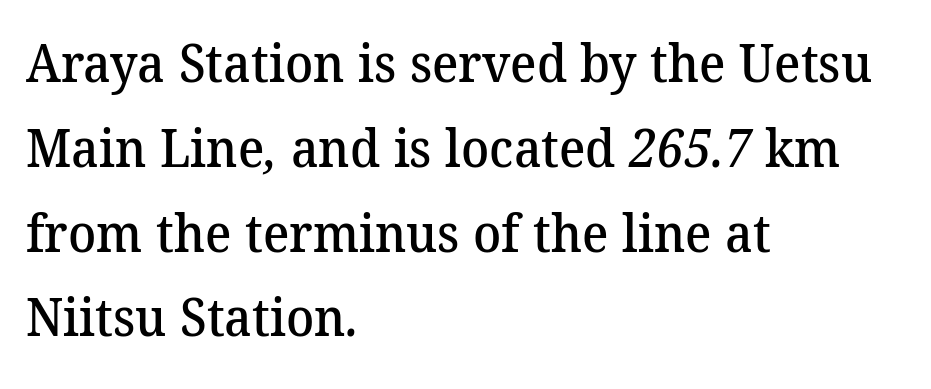
The image shows 52 px semibold serif type; set left-aligned, normal line spacing (1.63x), normal letter spacing, not underlined; medium stroke contrast and a medium x-height.
